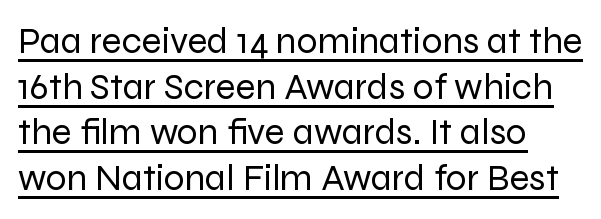
The image shows 37 px regular-weight sans-serif type, upright; set line spacing 1.23x, normal letter spacing, underlined; low stroke contrast and a medium x-height.
